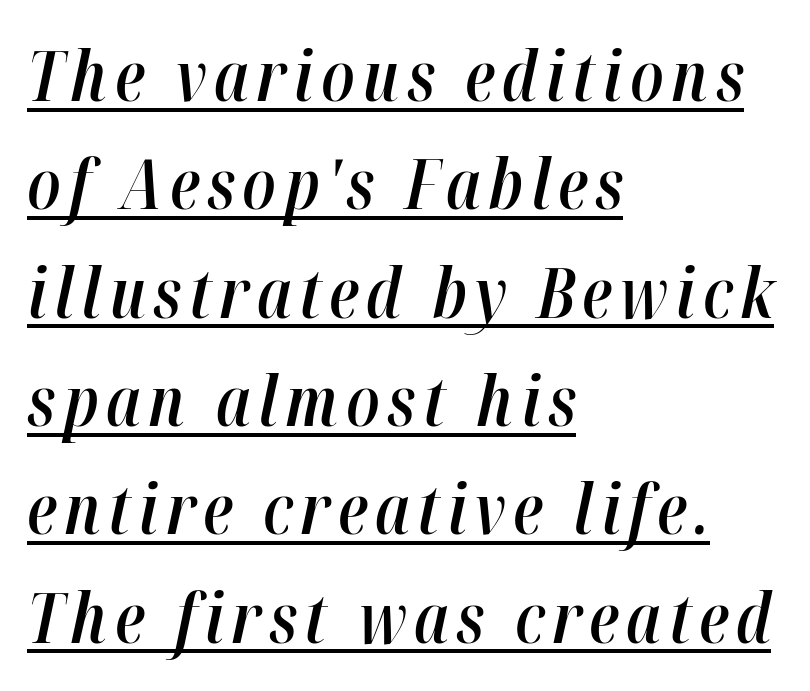
The image shows 69 px semibold, condensed type, italic (leaning right); set left-aligned, normal line spacing (1.57x), underlined; high stroke contrast and a medium x-height.
